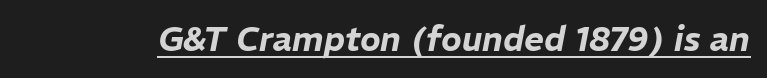
{"italic": "yes", "lean": "right", "slant_degrees": 11, "width": "normal", "stroke_contrast": "low", "x_height": "medium", "monospaced": "no", "underline": "yes", "letter_spacing": "normal", "letter_spacing_em": 0.0, "glyph_px": 34}
